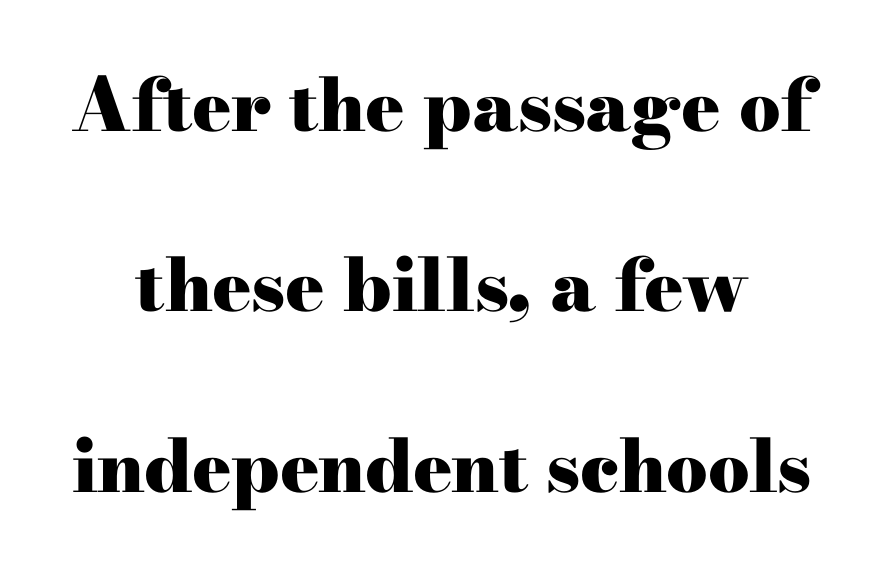
A roman cut, with each character standing at attention. Plain, unruled lines of type. Plenty of ink on the page — the face is bold. A typesetter would call this leading open, well beyond the default. This rendering employs a face with finishing strokes, i.e., a serif.
